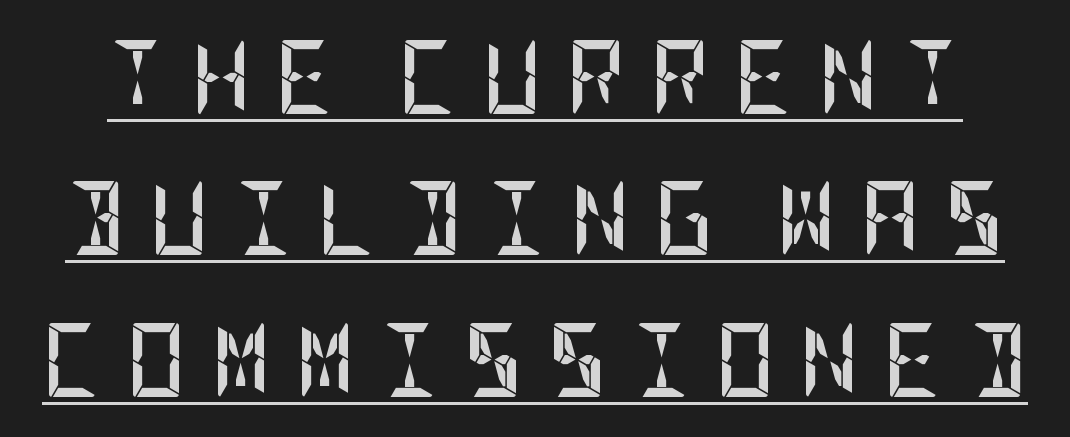
{"serif": "no", "italic": "no", "bold": "yes", "weight": "semibold", "width": "condensed", "stroke_contrast": "low", "x_height": "large", "underline": "yes", "line_spacing": "loose", "line_spacing_ratio": 1.91, "letter_spacing": "wide", "letter_spacing_em": 0.32, "glyph_px": 74}
